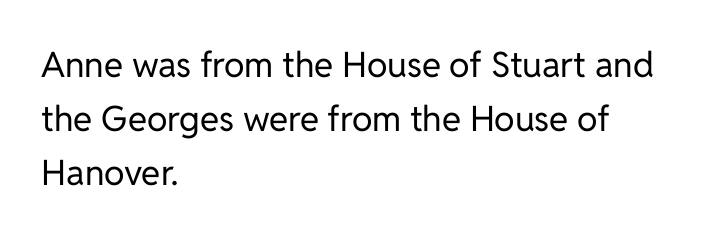
{"serif": "no", "italic": "no", "bold": "no", "weight": "regular", "width": "normal", "stroke_contrast": "low", "x_height": "medium", "monospaced": "no", "underline": "no", "align": "left", "line_spacing": "normal", "line_spacing_ratio": 1.55, "letter_spacing": "normal", "letter_spacing_em": 0.0, "glyph_px": 35}
